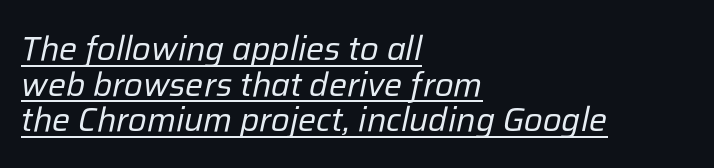
The image shows 34 px regular-weight type, italic (leaning right); set left-aligned, tight line spacing (1.05x), normal letter spacing, underlined; low stroke contrast and a medium x-height.
